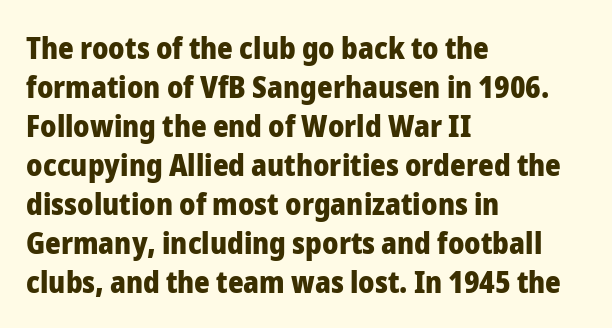
The image shows 30 px heavy sans-serif type, upright; set left-aligned, normal line spacing (1.3x), normal letter spacing, not underlined; low stroke contrast and a medium x-height.
